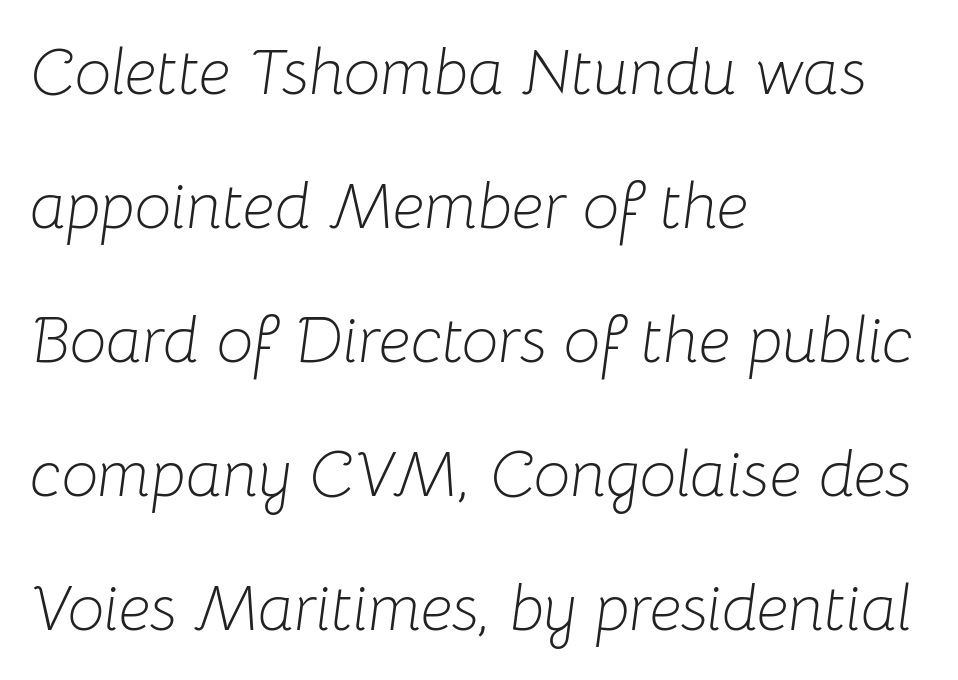
Q: Is the text bold? A: No.
Q: Is the text italic (slanted)? A: Yes, it leans right by about 8 degrees.
Q: Is the text underlined? A: No.
Q: How is the paragraph aligned? A: Left-aligned.
Q: Is the spacing between letters normal or unusually wide? A: Normal.
Q: Is the spacing between lines tight, normal or loose? A: Loose.
Q: Width (condensed, normal, or wide)? A: Normal.
Q: Stroke contrast? A: Low.
Q: x-height? A: Medium.
Q: Monospaced? A: No.
